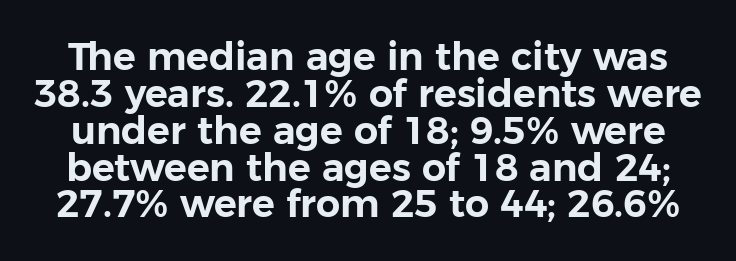
{"serif": "no", "italic": "no", "width": "normal", "stroke_contrast": "low", "x_height": "medium", "monospaced": "no", "underline": "no", "line_spacing": "tight", "line_spacing_ratio": 0.97, "letter_spacing": "normal", "letter_spacing_em": 0.0, "glyph_px": 38}
